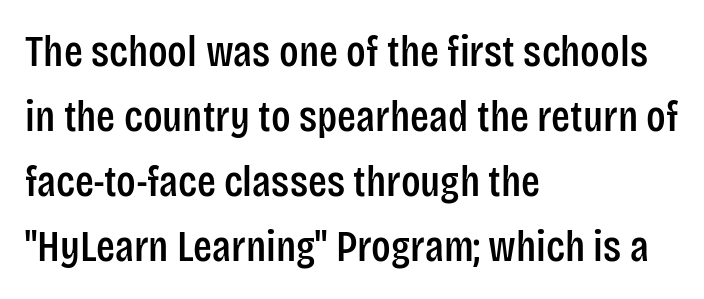
{"serif": "no", "italic": "no", "width": "condensed", "stroke_contrast": "low", "x_height": "large", "monospaced": "no", "underline": "no", "align": "left", "line_spacing": "normal", "line_spacing_ratio": 1.48, "letter_spacing": "normal", "letter_spacing_em": 0.0, "glyph_px": 44}
